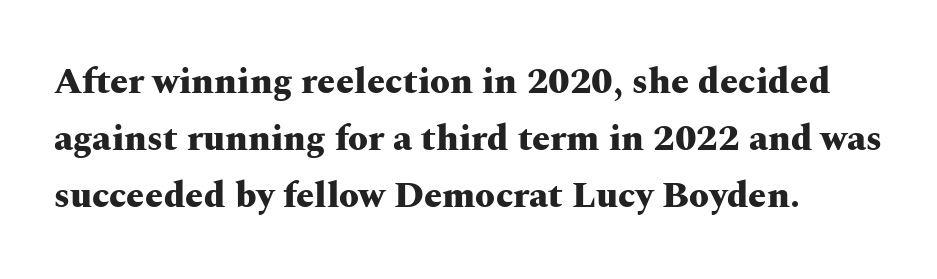
The characters look thick and weighty, a clear bold. The letters sit at their default tracking, neither squeezed nor spread. Leftover space on each line is placed entirely after the last word. Upright lettering throughout.
